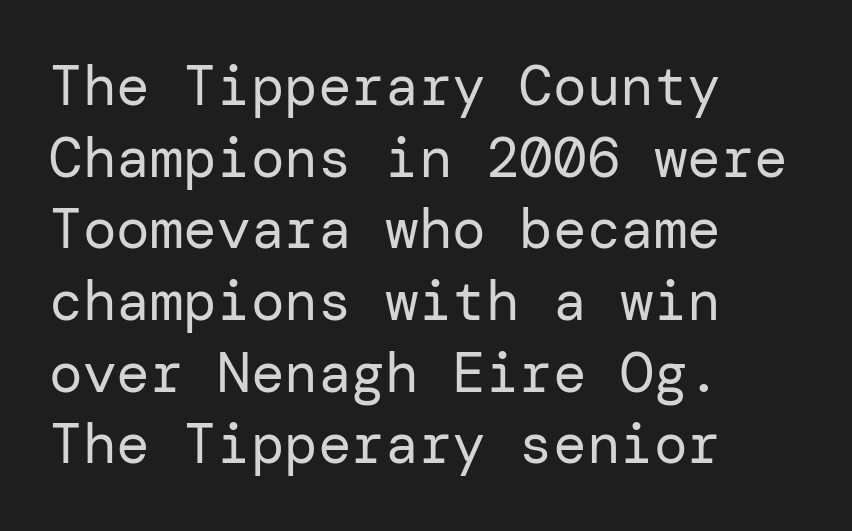
{"serif": "no", "italic": "no", "bold": "no", "weight": "regular", "width": "normal", "stroke_contrast": "low", "x_height": "medium", "underline": "no", "align": "left", "line_spacing": "normal", "line_spacing_ratio": 1.28, "letter_spacing": "normal", "letter_spacing_em": 0.0, "glyph_px": 56}
